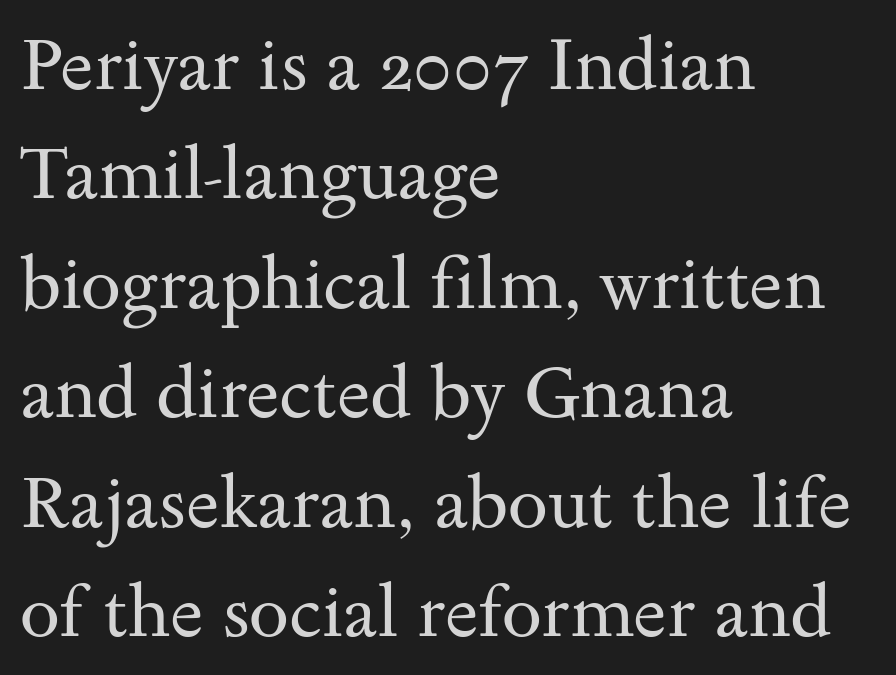
Q: Is the text bold? A: No.
Q: Is the text italic (slanted)? A: No, it is upright.
Q: Is the typeface a serif or a sans-serif typeface? A: Serif.
Q: Is the text underlined? A: No.
Q: How is the paragraph aligned? A: Left-aligned.
Q: Is the spacing between letters normal or unusually wide? A: Normal.
Q: Is the spacing between lines tight, normal or loose? A: Normal.
Q: Width (condensed, normal, or wide)? A: Wide.
Q: Stroke contrast? A: Medium.
Q: x-height? A: Small.
Q: Monospaced? A: No.
